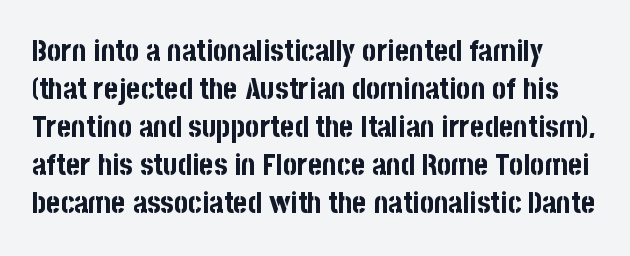
Q: Is the text bold? A: Yes.
Q: Is the text italic (slanted)? A: No, it is upright.
Q: Is the typeface a serif or a sans-serif typeface? A: Sans-serif.
Q: Is the text underlined? A: No.
Q: Is the spacing between letters normal or unusually wide? A: Normal.
Q: Is the spacing between lines tight, normal or loose? A: Normal.
Q: Width (condensed, normal, or wide)? A: Condensed.
Q: Stroke contrast? A: Low.
Q: x-height? A: Large.
Q: Monospaced? A: No.
